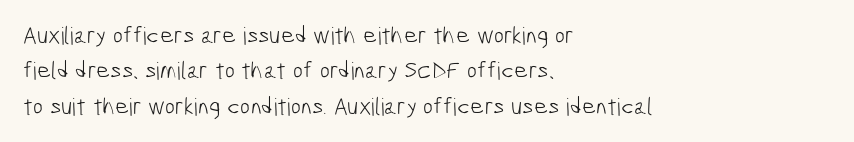
The image shows 24 px text type; set left-aligned, normal line spacing (1.47x), normal letter spacing, not underlined.
